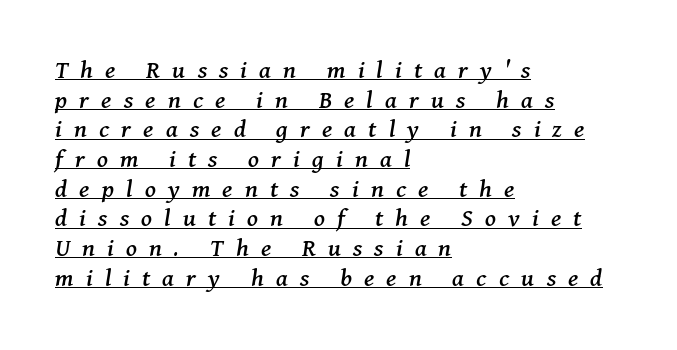
The image shows 27 px text type, italic (leaning right); set left-aligned, tight line spacing (1.1x), unusually wide letter spacing (+0.45 em), underlined.
